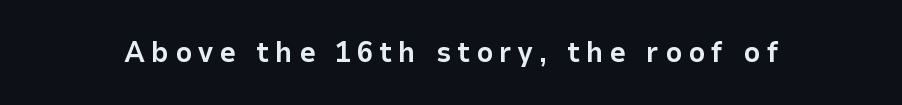
These lines were composed using upright roman letters. Heavy, bold letterforms. The rendering inserts visible extra space after every character. Is this a fixed-width face? No — the glyphs have proportional, varying widths.
